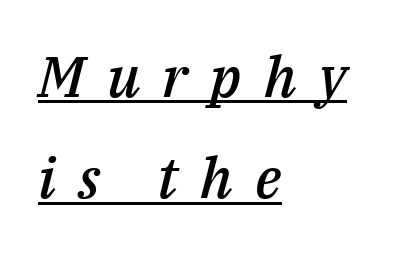
{"italic": "yes", "lean": "right", "slant_degrees": 14, "bold": "semi", "weight": "semibold", "width": "normal", "stroke_contrast": "medium", "x_height": "medium", "monospaced": "no", "underline": "yes", "align": "left", "line_spacing_ratio": 1.78, "letter_spacing": "wide", "letter_spacing_em": 0.39, "glyph_px": 57}
